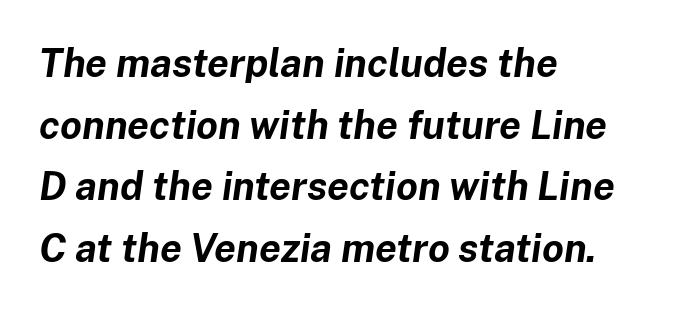
The image shows 39 px bold type, italic (leaning right); set left-aligned, normal line spacing (1.58x), normal letter spacing, not underlined; low stroke contrast and a medium x-height.
